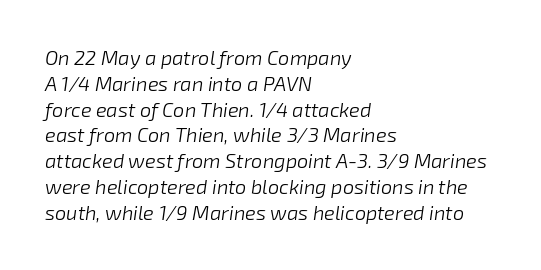
Tracking here is standard; glyphs follow each other at the usual distance. Stroke thickness stays within the range of a standard reading face or lighter. Characters are canted at an angle relative to the baseline's perpendicular. The setting favours the left margin, as ordinary paragraphs usually do. Honestly, there is no underline to notice here at all.
